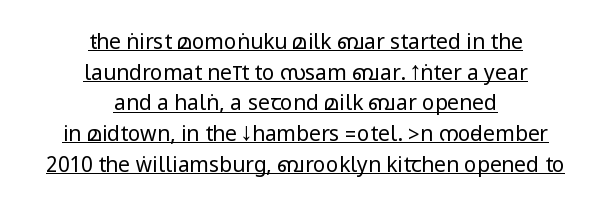
The specimen reads as upright at a glance. The rendering positions every line midway between the sides. Each stroke keeps to a modest, everyday thickness or less. This sample keeps an unexceptional amount of space between lines.
